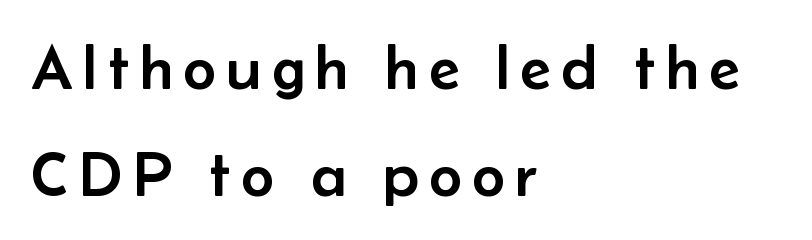
Q: Is the text italic (slanted)? A: No, it is upright.
Q: Is the typeface a serif or a sans-serif typeface? A: Sans-serif.
Q: Is the text underlined? A: No.
Q: How is the paragraph aligned? A: Left-aligned.
Q: Is the spacing between lines tight, normal or loose? A: Normal.
Q: Width (condensed, normal, or wide)? A: Normal.
Q: Stroke contrast? A: Low.
Q: x-height? A: Small.
Q: Monospaced? A: No.
